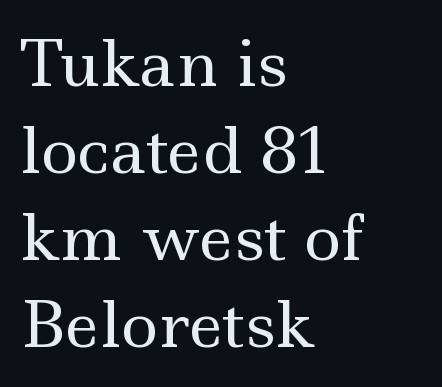
{"serif": "yes", "italic": "no", "bold": "no", "weight": "regular", "width": "wide", "x_height": "small", "monospaced": "no", "underline": "no", "align": "left", "line_spacing": "normal", "line_spacing_ratio": 1.38, "letter_spacing": "normal", "letter_spacing_em": 0.0, "glyph_px": 63}
